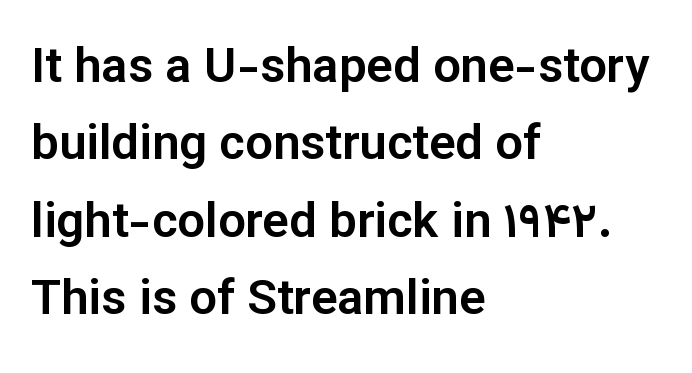
Successive baselines arrive at the customary interval. Spacing between characters is what you'd get straight out of the box. Any mark beneath the type? The region is blank. A typesetter would mark this as roman, not italic.
